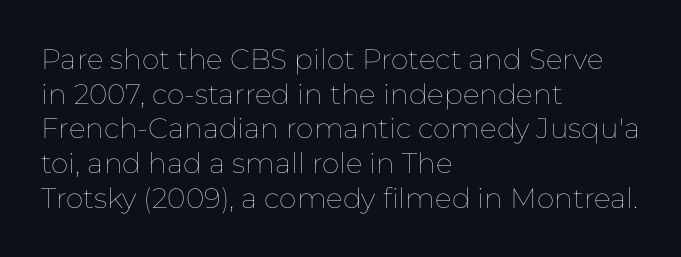
Q: Is the text bold? A: No.
Q: Is the text italic (slanted)? A: No, it is upright.
Q: Is the text underlined? A: No.
Q: How is the paragraph aligned? A: Left-aligned.
Q: Is the spacing between letters normal or unusually wide? A: Normal.
Q: Width (condensed, normal, or wide)? A: Normal.
Q: Stroke contrast? A: Low.
Q: x-height? A: Medium.
Q: Monospaced? A: No.
